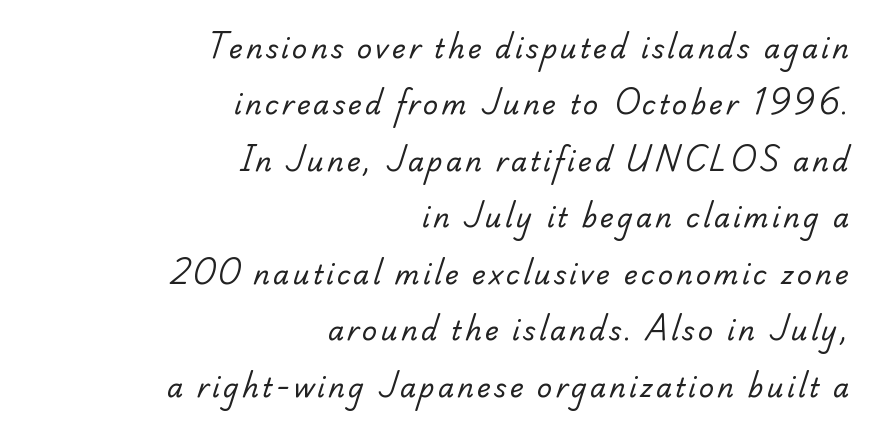
Q: Is the text bold? A: No.
Q: Is the text underlined? A: No.
Q: How is the paragraph aligned? A: Right-aligned.
Q: Is the spacing between lines tight, normal or loose? A: Loose.
